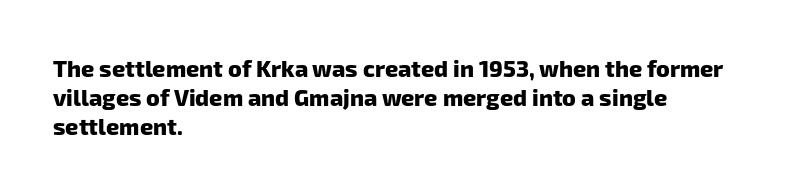
The image shows 23 px bold type; set left-aligned, normal line spacing (1.27x), normal letter spacing, not underlined.
